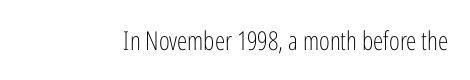
The image shows 26 px text type, upright; set normal letter spacing, not underlined.
